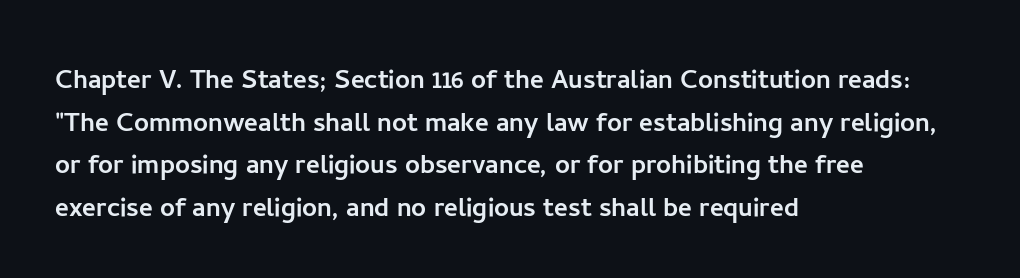
A typesetter would mark this as roman, not italic. Here the glyphs are tracked normally, forming tight word shapes. Each letter's strokes conclude bluntly, with no projecting serifs. The space between consecutive lines is moderate. A student would call this left alignment; a typographer would say flush left, rag right.
